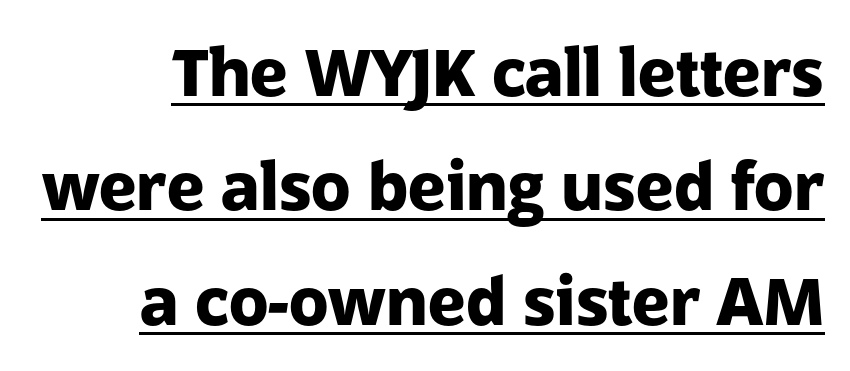
{"serif": "no", "italic": "no", "bold": "yes", "weight": "heavy", "width": "normal", "stroke_contrast": "low", "x_height": "medium", "monospaced": "no", "underline": "yes", "line_spacing_ratio": 1.76, "letter_spacing": "normal", "letter_spacing_em": 0.0, "glyph_px": 65}
